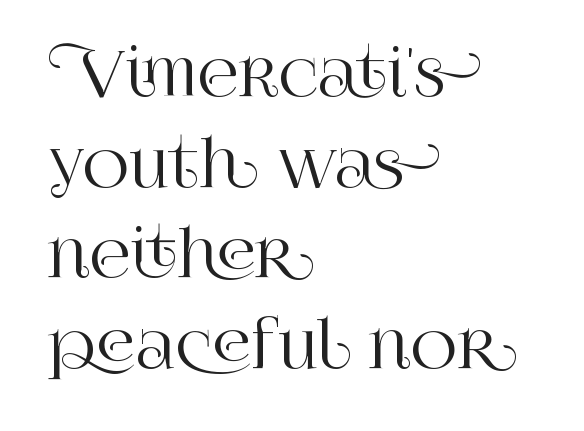
Spacing verdict: proportional, widths tailored to each character. This sample uses a serif face. The passage is arranged the way most books set body copy — flush left. This sample uses an upright cut, with every glyph sitting square on the baseline. Letters rest on an invisible, unmarked baseline. Honestly, the row spacing looks completely unremarkable.
